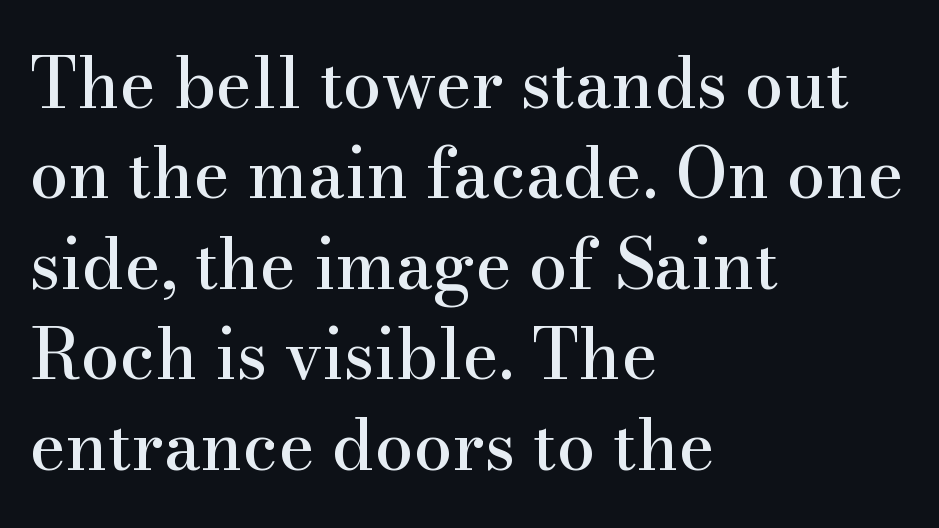
The specimen reads as upright at a glance. Tracking here is standard; glyphs follow each other at the usual distance. Do the characters align in a grid? No, the font is proportional. Compared with a centered layout, this one pins lines to the left instead.
